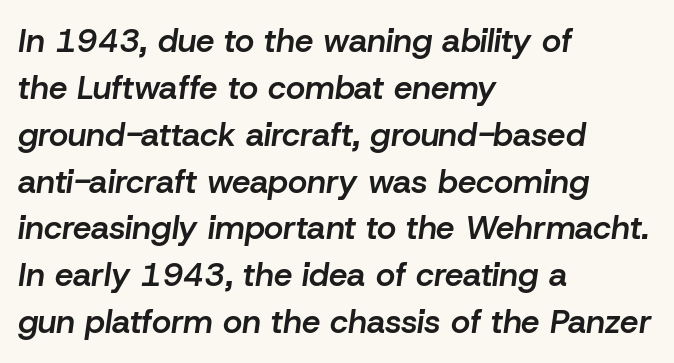
Weight check: semibold — heavier than regular, not quite bold. The rendering uses natural spacing where letterforms have individual widths. Does the leading feel generous? No, just average. Each line starts at the same left margin while the right side varies. This rendering leaves character spacing at its baseline value. The gap between lines stays unmarked.
